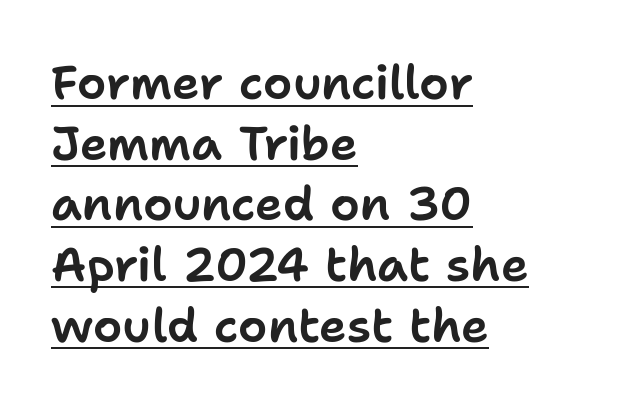
{"serif": "no", "italic": "no", "width": "normal", "stroke_contrast": "low", "x_height": "medium", "monospaced": "no", "underline": "yes", "align": "left", "line_spacing": "normal", "line_spacing_ratio": 1.29, "letter_spacing": "normal", "letter_spacing_em": 0.0, "glyph_px": 47}
